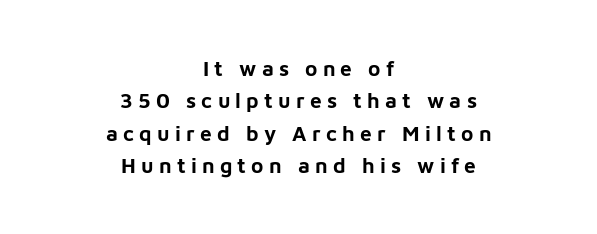
Q: Is the text bold? A: Yes.
Q: Is the text italic (slanted)? A: No, it is upright.
Q: Is the text underlined? A: No.
Q: How is the paragraph aligned? A: Centered.
Q: Is the spacing between letters normal or unusually wide? A: Unusually wide.
Q: Is the spacing between lines tight, normal or loose? A: Normal.
